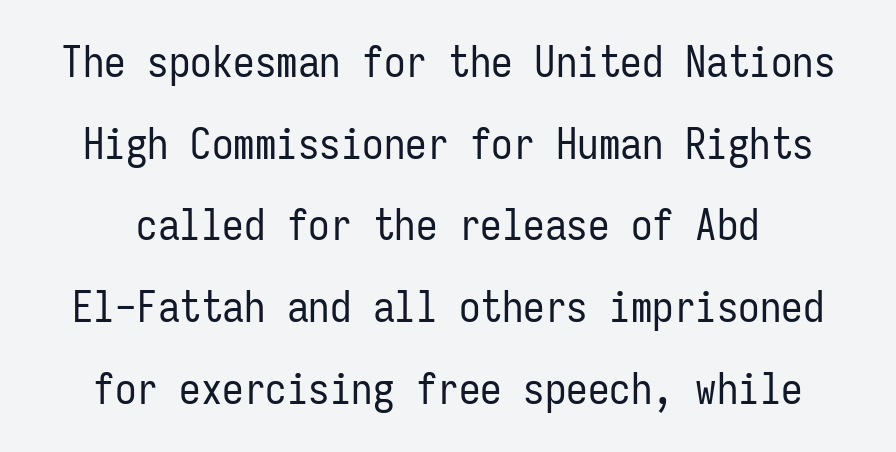
Q: Is the text bold? A: No.
Q: Is the text italic (slanted)? A: No, it is upright.
Q: Is the typeface a serif or a sans-serif typeface? A: Sans-serif.
Q: Is the text underlined? A: No.
Q: Is the spacing between letters normal or unusually wide? A: Normal.
Q: Is the spacing between lines tight, normal or loose? A: Loose.
Q: Width (condensed, normal, or wide)? A: Condensed.
Q: Stroke contrast? A: Low.
Q: x-height? A: Medium.
Q: Monospaced? A: Yes.
